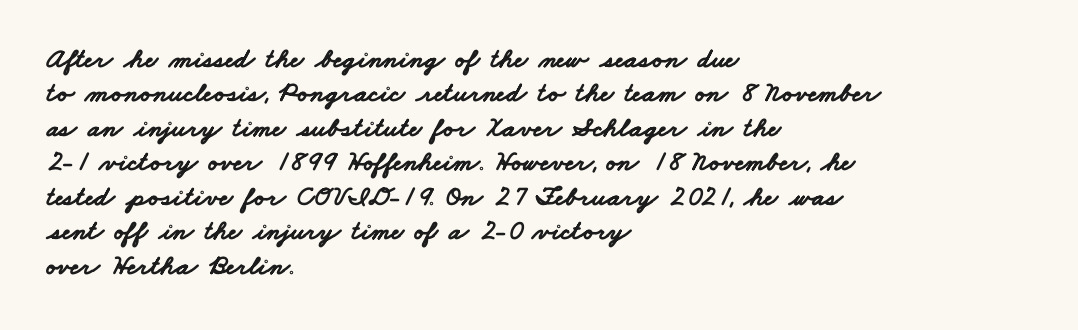
The image shows 28 px bold, wide sans-serif type; set left-aligned, line spacing 1.23x, normal letter spacing, not underlined; low stroke contrast and a small x-height.
